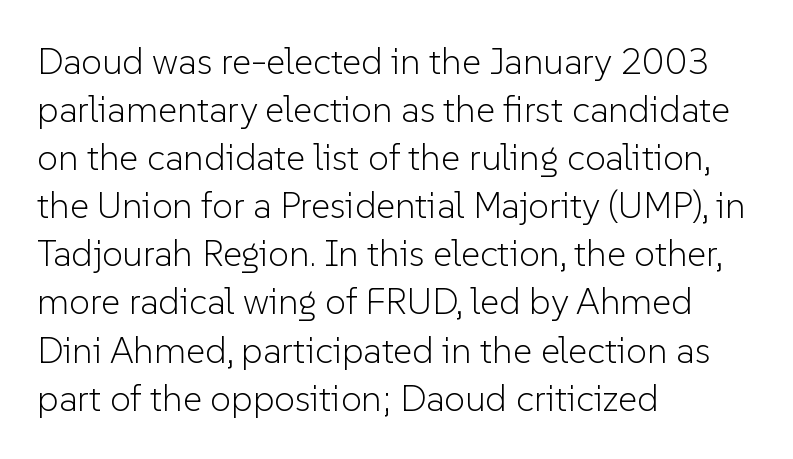
The image shows 37 px light sans-serif type, upright; set left-aligned, normal line spacing (1.3x), normal letter spacing, not underlined; low stroke contrast and a medium x-height.
